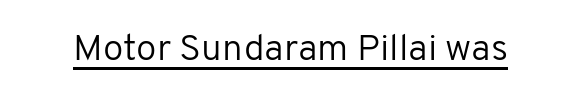
The typography opts for an upright posture over an oblique one. Words appear dense and cohesive because spacing is normal. The passage shown is underscored from start to finish. This is sans-serif lettering, the kind often seen on screens and signage. The rendering uses natural spacing where letterforms have individual widths. Stroke thickness stays within the range of a standard reading face or lighter.
